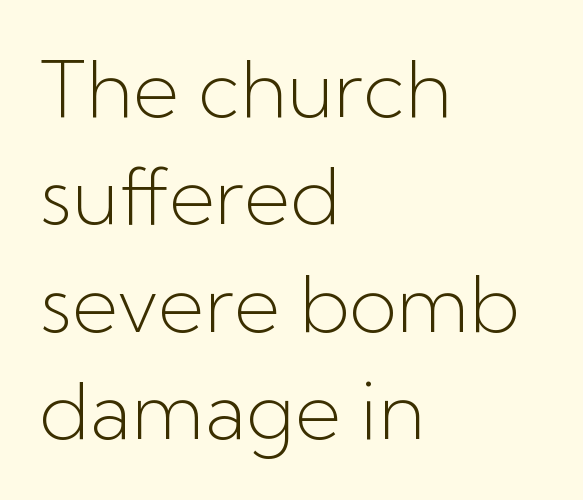
The image shows 79 px light sans-serif type, upright; set left-aligned, normal line spacing (1.36x), normal letter spacing, not underlined; low stroke contrast and a medium x-height.
